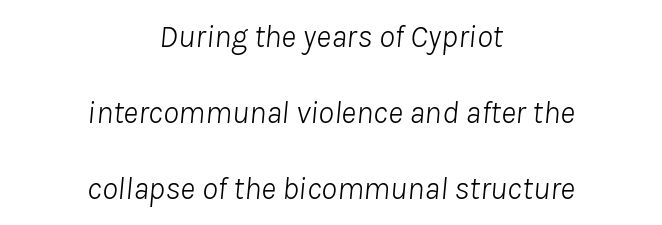
These lines are rendered in a variable-pitch font. Vertical stems look standard width or narrower in stroke. Clear beneath every line of the passage. One glance says open: line gaps are wider than usual. The typesetter chose a symmetrical, centered arrangement here. Rendered with sloped, italic letterforms.
